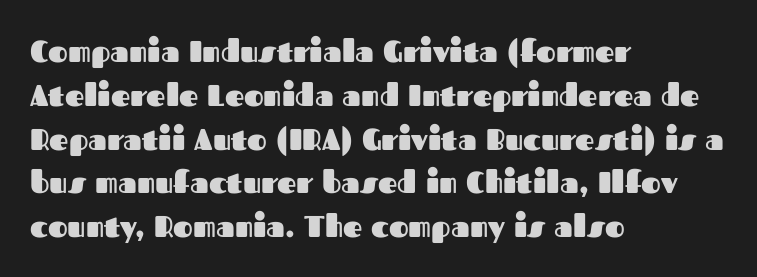
The paragraph has a hard left edge and a soft right edge. Does the lettering tilt? It doesn't — this is upright. Standard letterfit; no display-style spreading of the glyphs. The face used here is proportionally spaced, like ordinary book or web type. Grotesque or geometric, the face here clearly has no serifs.
